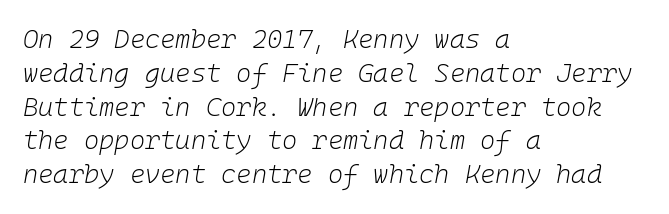
Q: Is the text bold? A: No.
Q: Is the text italic (slanted)? A: Yes, it leans right by about 10 degrees.
Q: Is the text underlined? A: No.
Q: How is the paragraph aligned? A: Left-aligned.
Q: Is the spacing between letters normal or unusually wide? A: Normal.
Q: Is the spacing between lines tight, normal or loose? A: Normal.
